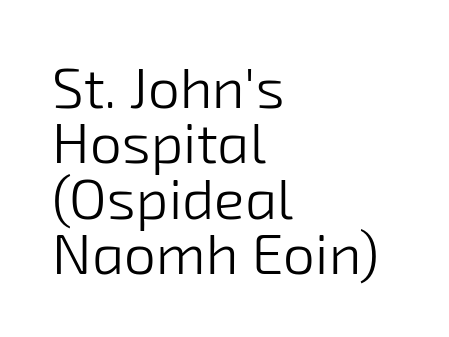
The image shows 57 px light sans-serif type; set left-aligned, tight line spacing (0.97x), normal letter spacing, not underlined; low stroke contrast and a medium x-height.
